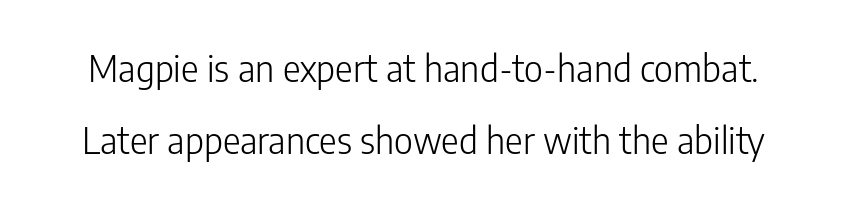
{"serif": "no", "italic": "no", "bold": "no", "weight": "light", "width": "condensed", "stroke_contrast": "low", "x_height": "medium", "monospaced": "no", "underline": "no", "line_spacing": "loose", "line_spacing_ratio": 1.95, "letter_spacing": "normal", "letter_spacing_em": 0.0, "glyph_px": 37}
